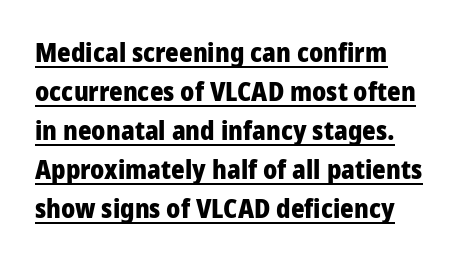
Q: Is the text bold? A: Yes.
Q: Is the text italic (slanted)? A: No, it is upright.
Q: Is the text underlined? A: Yes.
Q: Is the spacing between letters normal or unusually wide? A: Normal.
Q: Is the spacing between lines tight, normal or loose? A: Normal.
